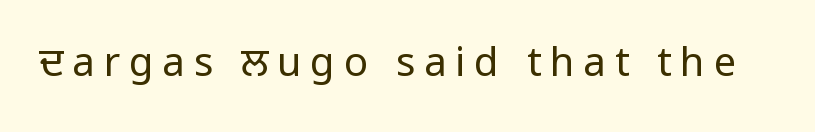
The font family rendered here belongs to the sans-serif group. The rendering inserts visible extra space after every character. Has an underline been added? It has not. No letter is thick-stroked: the sample isn't bold.
